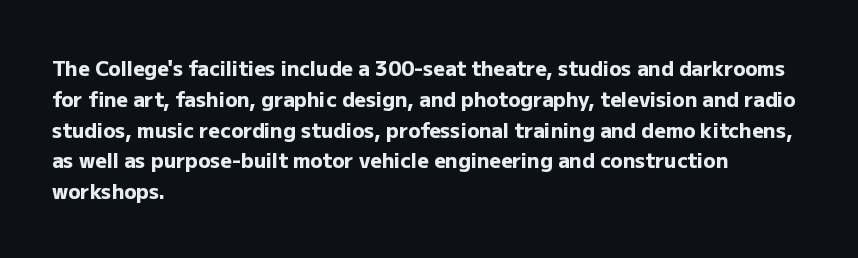
A student would call this left alignment; a typographer would say flush left, rag right. Any mark beneath the type? The region is blank. A dark, heavy texture on the line: the type is bold. The leading is moderate, giving the passage an even texture. The gaps between neighbouring characters are ordinary and unremarkable. The axis of the letterforms is exactly vertical.
